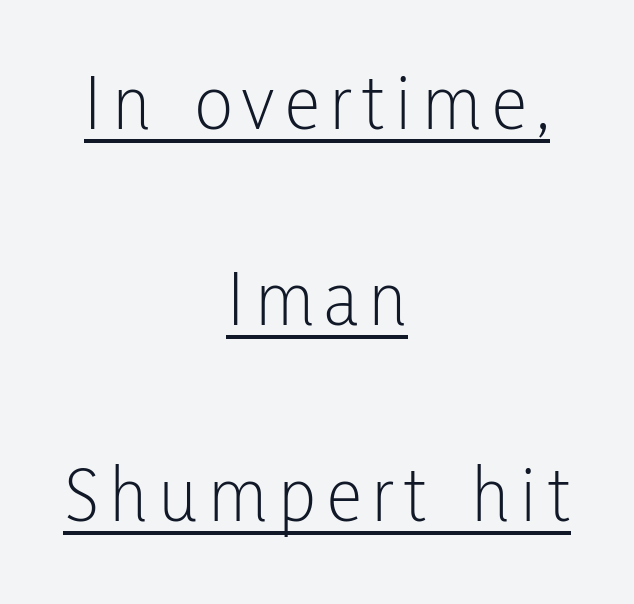
Each line is balanced around a shared central axis. These lines are rendered in a variable-pitch font. The characters display no serif detailing; their extremities are plain. A light-to-regular cut is what we see here. Vertical spacing — loose. You can tell it's not italic because the verticals are truly vertical.
